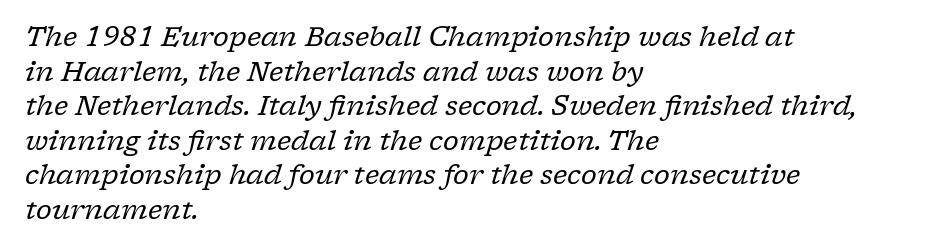
Q: Is the text bold? A: No.
Q: Is the text italic (slanted)? A: Yes, it leans right by about 17 degrees.
Q: Is the text underlined? A: No.
Q: How is the paragraph aligned? A: Left-aligned.
Q: Is the spacing between letters normal or unusually wide? A: Normal.
Q: Is the spacing between lines tight, normal or loose? A: Normal.
